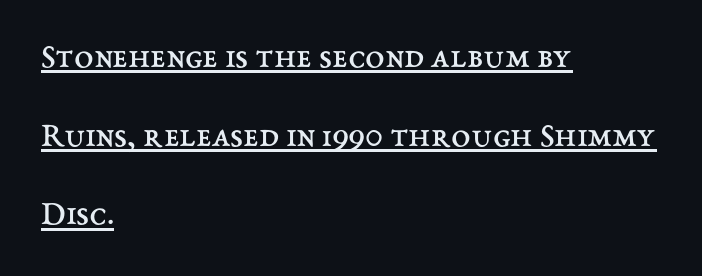
The image shows 35 px regular-weight type, upright; set left-aligned, loose line spacing (2.25x), normal letter spacing, underlined; medium stroke contrast and a medium x-height.
